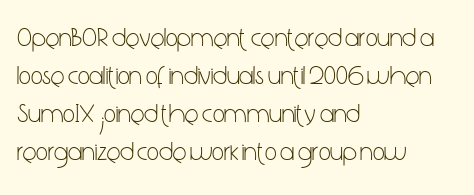
The image shows 26 px text type, upright; set left-aligned, normal line spacing (1.46x), normal letter spacing, not underlined.
